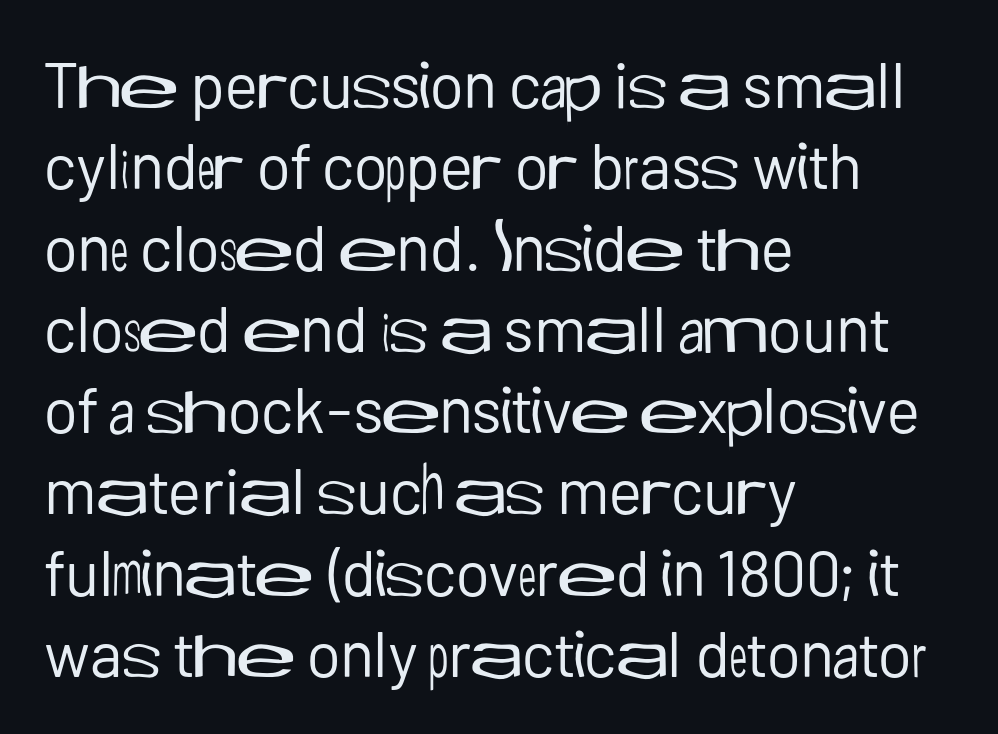
Q: Is the text bold? A: No.
Q: Is the text italic (slanted)? A: No, it is upright.
Q: Is the typeface a serif or a sans-serif typeface? A: Sans-serif.
Q: Is the text underlined? A: No.
Q: How is the paragraph aligned? A: Left-aligned.
Q: Is the spacing between letters normal or unusually wide? A: Normal.
Q: Is the spacing between lines tight, normal or loose? A: Normal.
Q: Width (condensed, normal, or wide)? A: Normal.
Q: Stroke contrast? A: Low.
Q: x-height? A: Medium.
Q: Monospaced? A: No.
